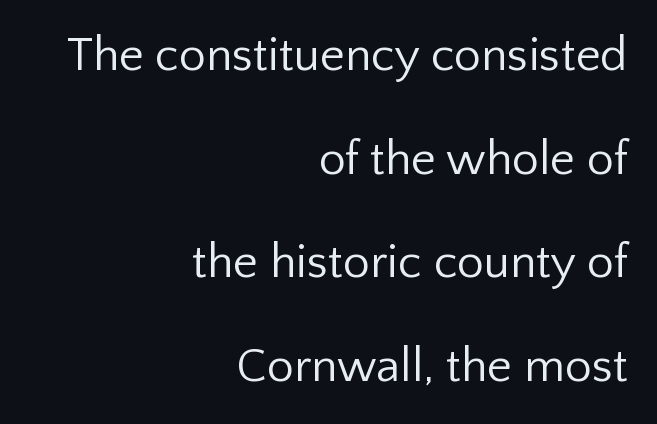
The image shows 48 px regular-weight sans-serif type, upright; set right-aligned, loose line spacing (2.16x), normal letter spacing, not underlined; low stroke contrast and a medium x-height.
